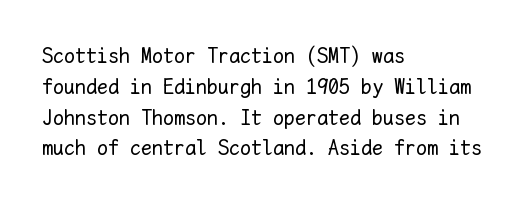
Summary of vertical rhythm: regular, with standard interline spacing. Short note: letters normally spaced. The font's upright variant was chosen for this text. Casual observation: everything's shoved over to the left.
